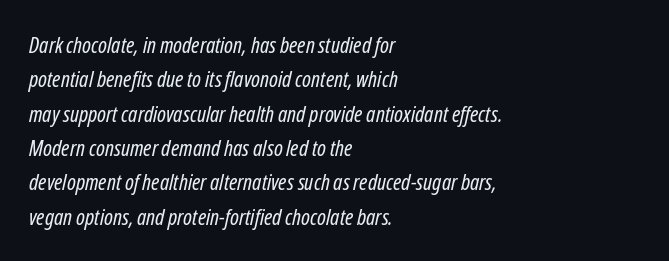
{"italic": "yes", "lean": "right", "slant_degrees": 12, "bold": "no", "underline": "no", "align": "left", "line_spacing": "normal", "line_spacing_ratio": 1.56, "letter_spacing": "normal", "letter_spacing_em": 0.0, "glyph_px": 22}
